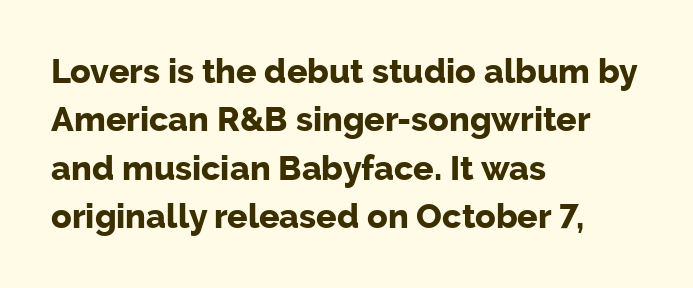
Q: Is the text bold? A: Yes.
Q: Is the text italic (slanted)? A: No, it is upright.
Q: Is the typeface a serif or a sans-serif typeface? A: Sans-serif.
Q: Is the text underlined? A: No.
Q: How is the paragraph aligned? A: Left-aligned.
Q: Is the spacing between letters normal or unusually wide? A: Normal.
Q: Is the spacing between lines tight, normal or loose? A: Normal.
Q: Width (condensed, normal, or wide)? A: Normal.
Q: Stroke contrast? A: Low.
Q: x-height? A: Medium.
Q: Monospaced? A: No.
